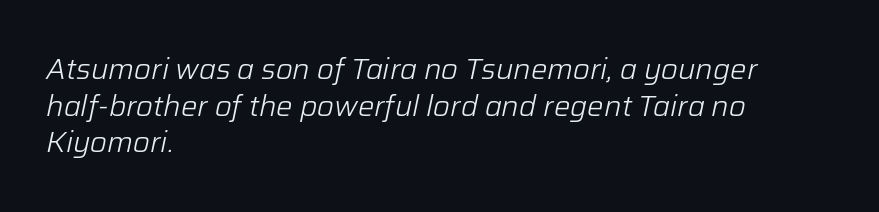
{"italic": "yes", "lean": "right", "slant_degrees": 12, "bold": "no", "weight": "light", "width": "normal", "stroke_contrast": "low", "x_height": "medium", "monospaced": "no", "underline": "no", "align": "left", "line_spacing": "normal", "line_spacing_ratio": 1.26, "letter_spacing": "normal", "letter_spacing_em": 0.0, "glyph_px": 29}
